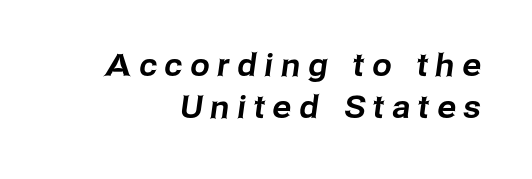
Compared with typical paragraphs, the rows here are spaced about the same. Each letter's strokes conclude bluntly, with no projecting serifs. Spacing verdict: proportional, widths tailored to each character. Right-aligned paragraph, ragged on the left. Students, note that the glyphs here are deliberately spaced far apart. The area under the type is left untouched.
